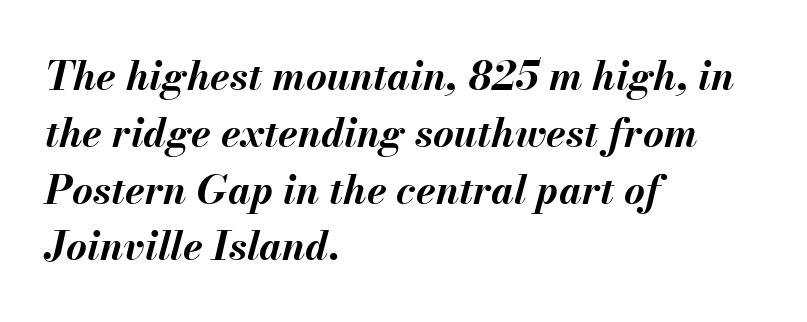
The image shows 40 px bold type, italic (leaning right); set left-aligned, normal line spacing (1.42x), normal letter spacing, not underlined; medium stroke contrast and a small x-height.
